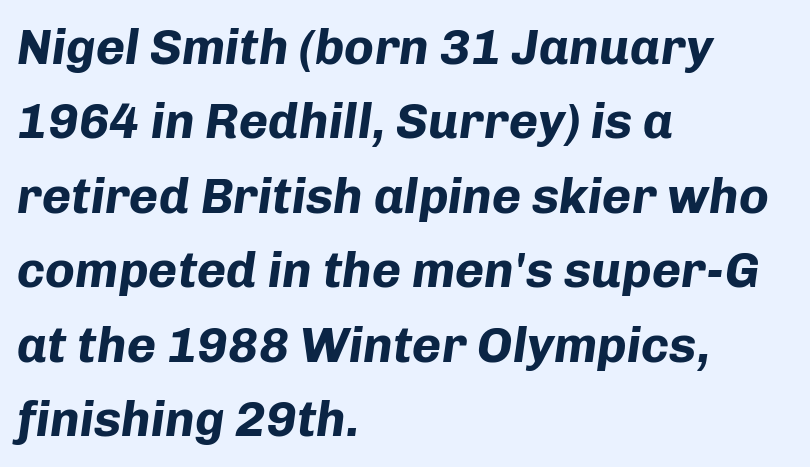
The image shows 50 px bold type, italic (leaning right); set left-aligned, normal line spacing (1.49x), normal letter spacing, not underlined; low stroke contrast and a medium x-height.
